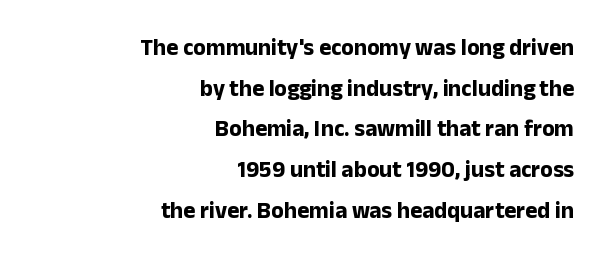
The horizontal fit of the characters is conventional and even. Descenders are the only things crossing below the line. Is there any slant? The stems are plumb. Short and long lines alike share a common ending point at right. The font is running at its bold setting.
